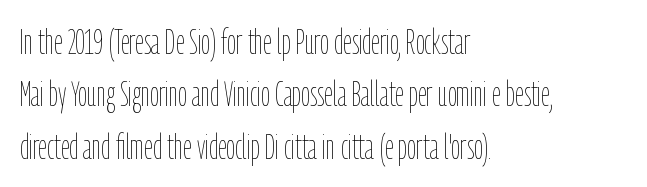
Is there any slant? The stems are plumb. Summary of vertical rhythm: regular, with standard interline spacing. This sample has the flowing, uneven cadence of proportional lettering. Letters have the restrained weight of plain body copy at most.
